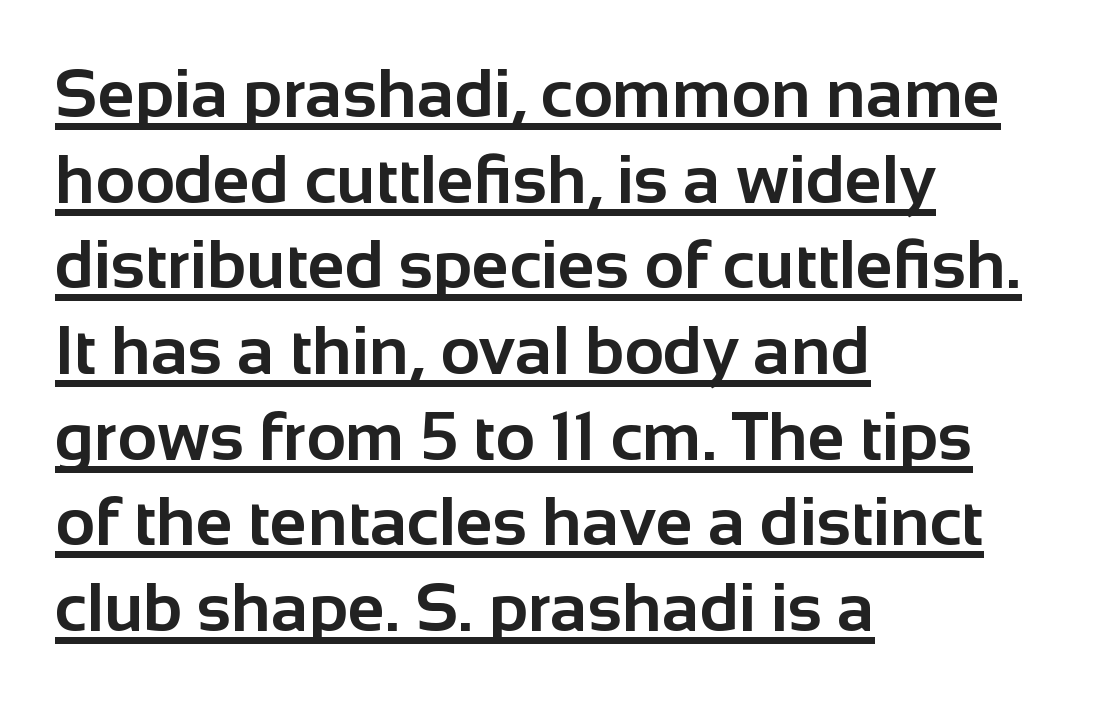
Typographically, this falls in the sans-serif category. A typesetter would call this proportional, since set widths differ per character. The font's upright variant was chosen for this text. The setting favours the left margin, as ordinary paragraphs usually do. Whoever set this chose a conventional vertical rhythm. Underlining? Definitely there.
